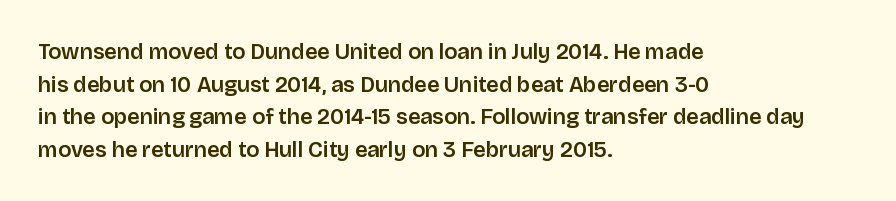
The string is rendered with underlining switched off. Successive baselines arrive at the customary interval. The paragraph shown leans on its left margin. Do the letters lean? They stand straight. The passage shown has conventional tracking throughout.
